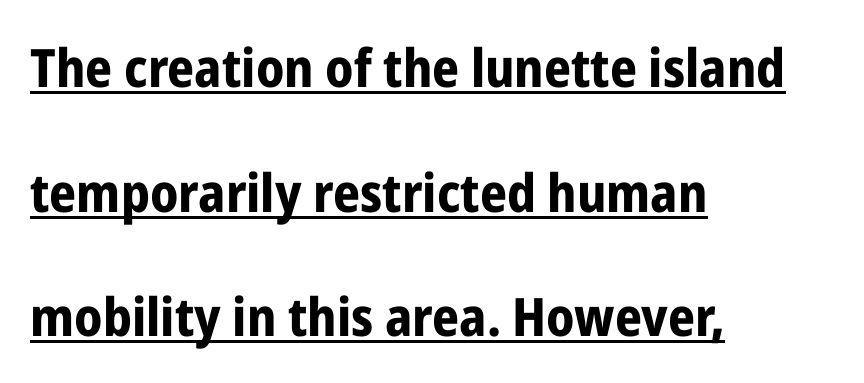
Q: Is the text bold? A: Yes.
Q: Is the text italic (slanted)? A: No, it is upright.
Q: Is the typeface a serif or a sans-serif typeface? A: Sans-serif.
Q: Is the text underlined? A: Yes.
Q: How is the paragraph aligned? A: Left-aligned.
Q: Is the spacing between letters normal or unusually wide? A: Normal.
Q: Is the spacing between lines tight, normal or loose? A: Loose.
Q: Width (condensed, normal, or wide)? A: Condensed.
Q: Stroke contrast? A: Low.
Q: x-height? A: Medium.
Q: Monospaced? A: No.
